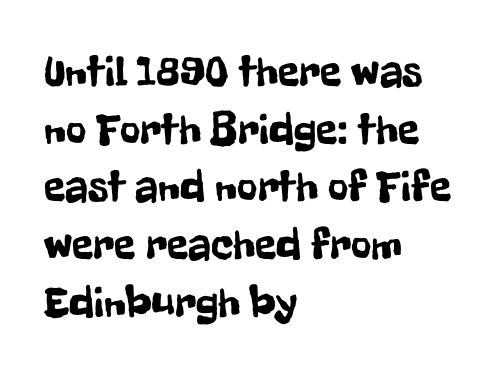
Evenly set lines give the paragraph a standard silhouette. The passage shown is typed in a proportional face where columns would drift. A sans-serif font was chosen for this passage. Underline: absent. Does the lettering tilt? It doesn't — this is upright.
